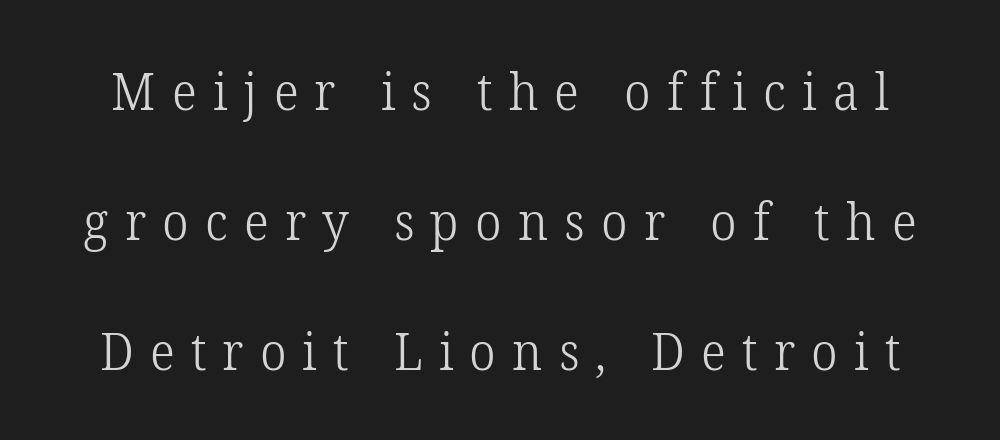
The image shows 52 px light serif type, upright; set loose line spacing (2.5x), unusually wide letter spacing (+0.31 em), not underlined; low stroke contrast and a medium x-height.
